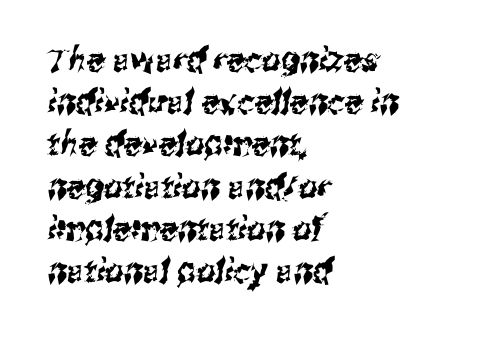
The image shows 33 px condensed sans-serif type; set left-aligned, normal line spacing (1.28x), normal letter spacing, not underlined; medium stroke contrast and a medium x-height.
